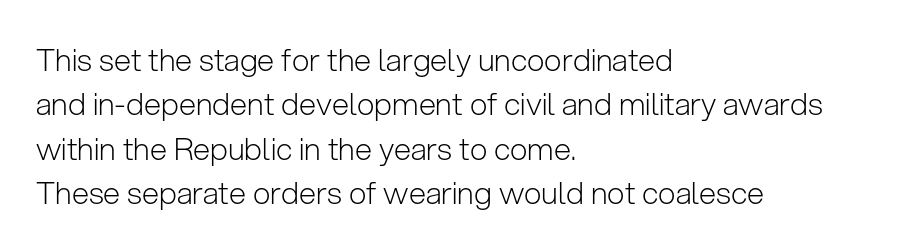
{"serif": "no", "italic": "no", "bold": "no", "weight": "light", "width": "normal", "stroke_contrast": "low", "x_height": "medium", "monospaced": "no", "underline": "no", "align": "left", "line_spacing": "normal", "line_spacing_ratio": 1.43, "letter_spacing": "normal", "letter_spacing_em": 0.0, "glyph_px": 31}
